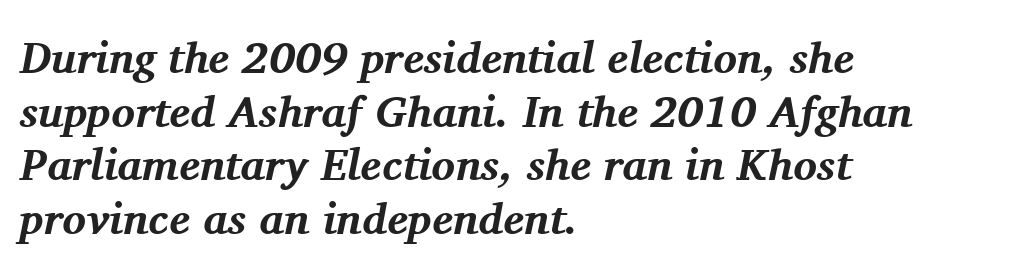
{"serif": "yes", "italic": "yes", "lean": "right", "slant_degrees": 11, "bold": "yes", "weight": "bold", "width": "normal", "stroke_contrast": "medium", "x_height": "medium", "monospaced": "no", "underline": "no", "align": "left", "line_spacing_ratio": 1.22, "letter_spacing": "normal", "letter_spacing_em": 0.0, "glyph_px": 44}
